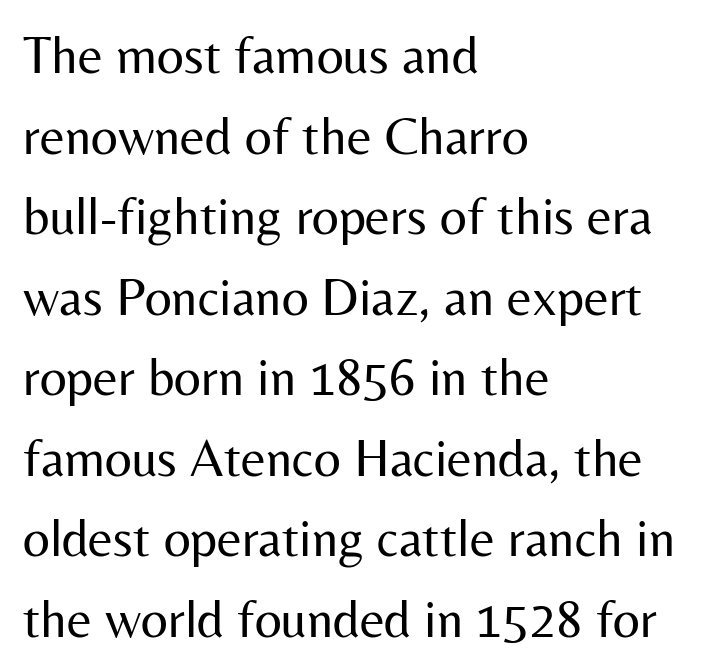
The image shows 53 px regular-weight sans-serif type, upright; set left-aligned, normal line spacing (1.52x), normal letter spacing, not underlined; medium stroke contrast and a medium x-height.
